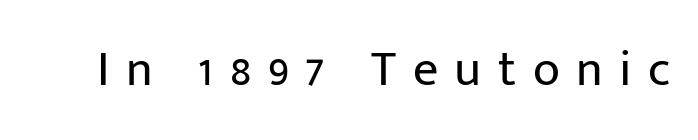
The image shows 50 px regular-weight sans-serif type, upright; set unusually wide letter spacing (+0.33 em), not underlined; low stroke contrast and a medium x-height.
